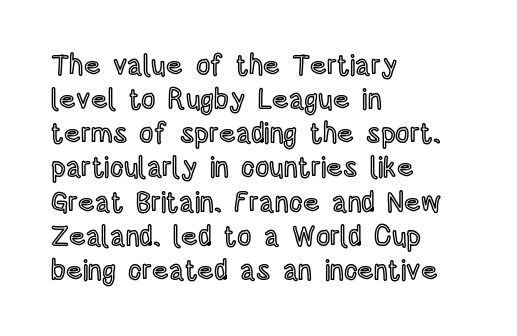
The image shows 28 px condensed type, upright; set left-aligned, line spacing 1.22x, normal letter spacing, not underlined; a large x-height.
